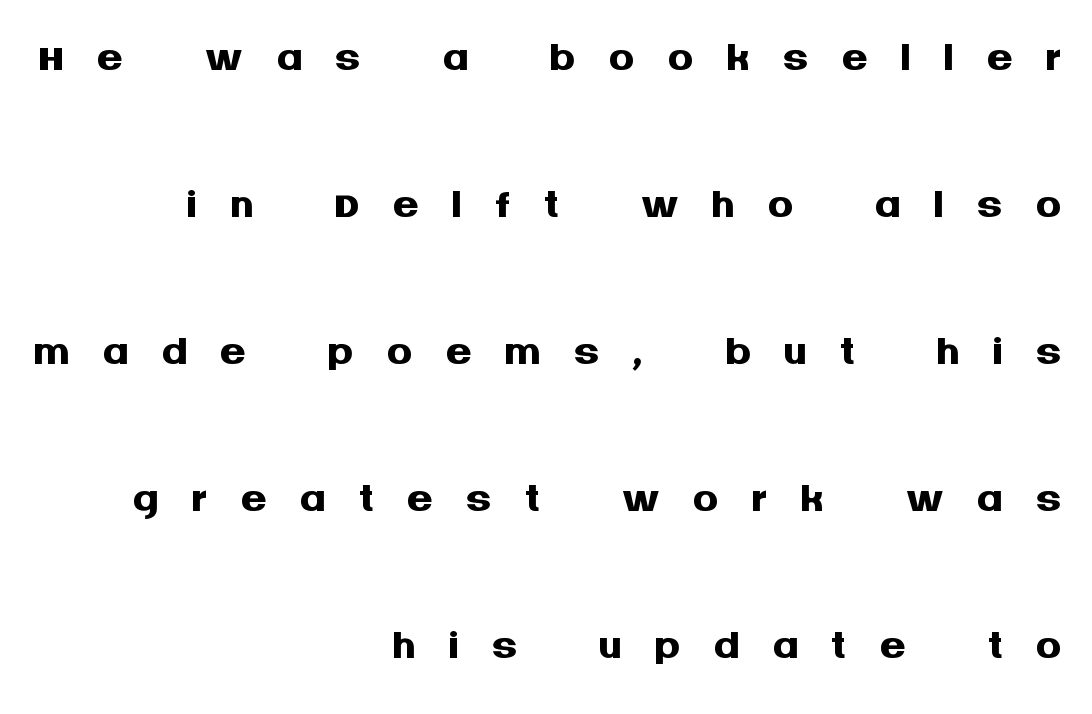
Words appear elongated and porous because spacing is wide. What kind of face is this? One without serifs — a sans. Italic: no, the glyphs are upright roman. Horizontal alignment here is rightward, an uncommon choice for prose. Leading: increased. Is the type bold? Yes — the strokes are clearly thick and heavy.
